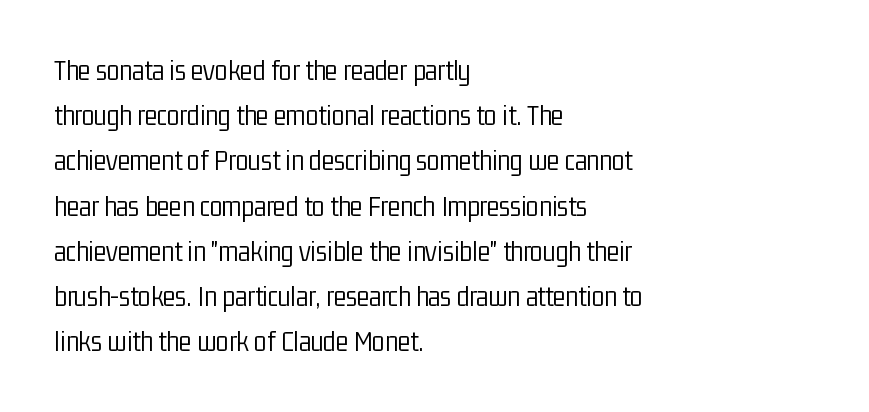
Q: Is the text bold? A: No.
Q: Is the text italic (slanted)? A: No, it is upright.
Q: Is the typeface a serif or a sans-serif typeface? A: Sans-serif.
Q: Is the text underlined? A: No.
Q: How is the paragraph aligned? A: Left-aligned.
Q: Is the spacing between letters normal or unusually wide? A: Normal.
Q: Is the spacing between lines tight, normal or loose? A: Normal.
Q: Width (condensed, normal, or wide)? A: Condensed.
Q: Stroke contrast? A: Low.
Q: x-height? A: Medium.
Q: Monospaced? A: No.
